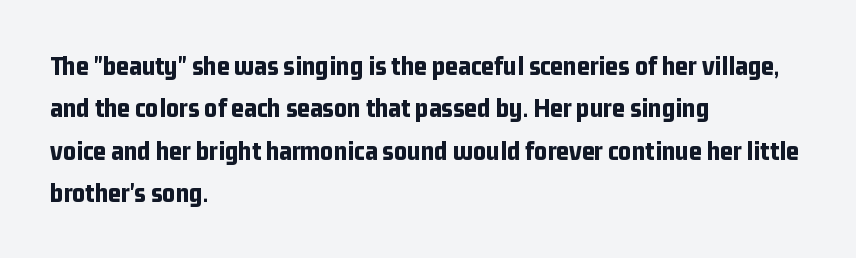
{"serif": "no", "italic": "no", "bold": "yes", "weight": "bold", "width": "condensed", "stroke_contrast": "low", "x_height": "medium", "monospaced": "no", "underline": "no", "align": "left", "line_spacing": "normal", "line_spacing_ratio": 1.51, "letter_spacing": "normal", "letter_spacing_em": 0.0, "glyph_px": 28}
